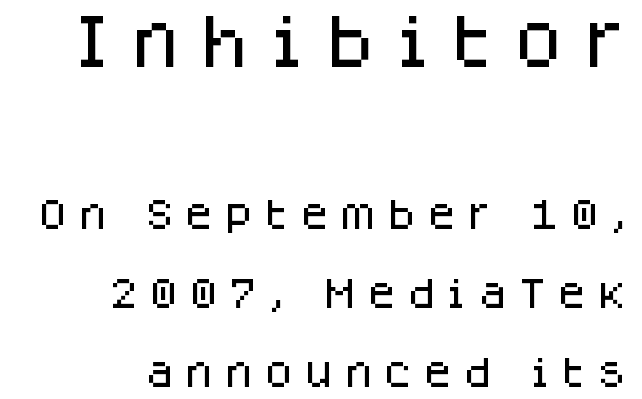
Q: Is the text italic (slanted)? A: No, it is upright.
Q: Is the typeface a serif or a sans-serif typeface? A: Sans-serif.
Q: Is the text underlined? A: No.
Q: How is the paragraph aligned? A: Right-aligned.
Q: Is the spacing between letters normal or unusually wide? A: Unusually wide.
Q: Is the spacing between lines tight, normal or loose? A: Loose.
Q: Which block of text is set in a larger size, the first (top) or the second (bottom)? A: The first (top) one.
Q: Width (condensed, normal, or wide)? A: Normal.
Q: Stroke contrast? A: Low.
Q: x-height? A: Large.
Q: Monospaced? A: No.
